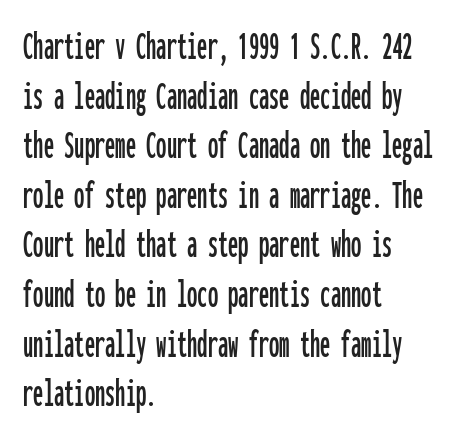
The image shows 41 px condensed sans-serif type, upright, monospaced; set left-aligned, line spacing 1.21x, normal letter spacing, not underlined; low stroke contrast and a medium x-height.
